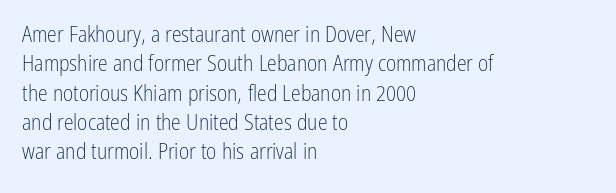
Q: Is the text bold? A: No.
Q: Is the text italic (slanted)? A: No, it is upright.
Q: Is the text underlined? A: No.
Q: How is the paragraph aligned? A: Left-aligned.
Q: Is the spacing between letters normal or unusually wide? A: Normal.
Q: Is the spacing between lines tight, normal or loose? A: Normal.
